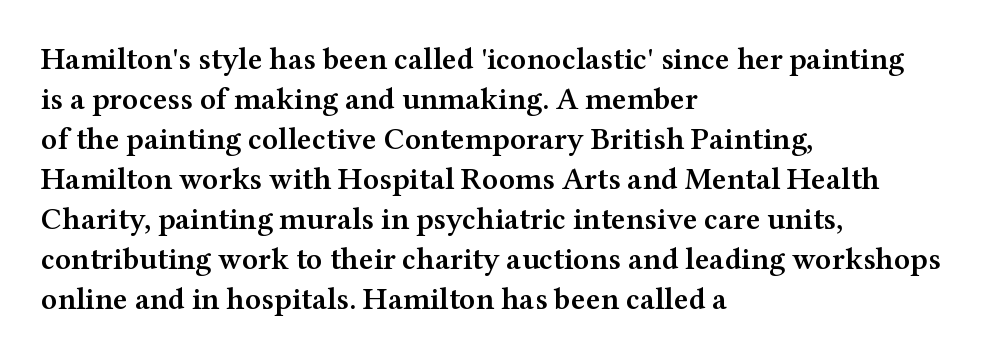
{"serif": "yes", "italic": "no", "bold": "semi", "weight": "semibold", "width": "wide", "stroke_contrast": "medium", "x_height": "medium", "monospaced": "no", "underline": "no", "align": "left", "line_spacing": "normal", "line_spacing_ratio": 1.29, "letter_spacing": "normal", "letter_spacing_em": 0.0, "glyph_px": 31}
